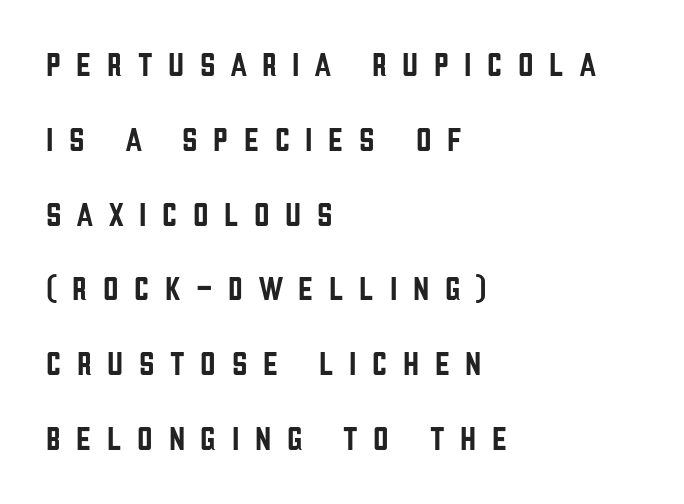
Q: Is the text italic (slanted)? A: No, it is upright.
Q: Is the typeface a serif or a sans-serif typeface? A: Sans-serif.
Q: Is the text underlined? A: No.
Q: How is the paragraph aligned? A: Left-aligned.
Q: Is the spacing between letters normal or unusually wide? A: Unusually wide.
Q: Is the spacing between lines tight, normal or loose? A: Loose.
Q: Width (condensed, normal, or wide)? A: Condensed.
Q: Stroke contrast? A: Low.
Q: x-height? A: Large.
Q: Monospaced? A: No.
